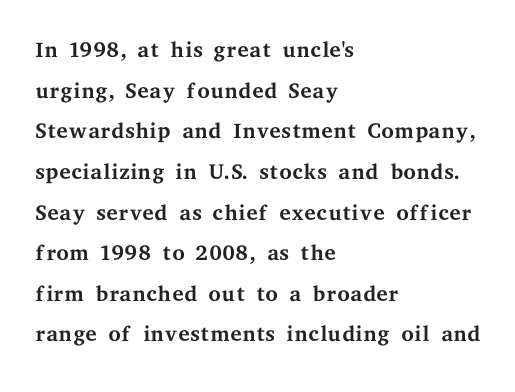
{"serif": "yes", "italic": "no", "bold": "no", "weight": "regular", "width": "wide", "stroke_contrast": "medium", "x_height": "medium", "monospaced": "no", "underline": "no", "align": "left", "line_spacing": "normal", "line_spacing_ratio": 1.27, "letter_spacing": "normal", "letter_spacing_em": 0.0, "glyph_px": 32}
